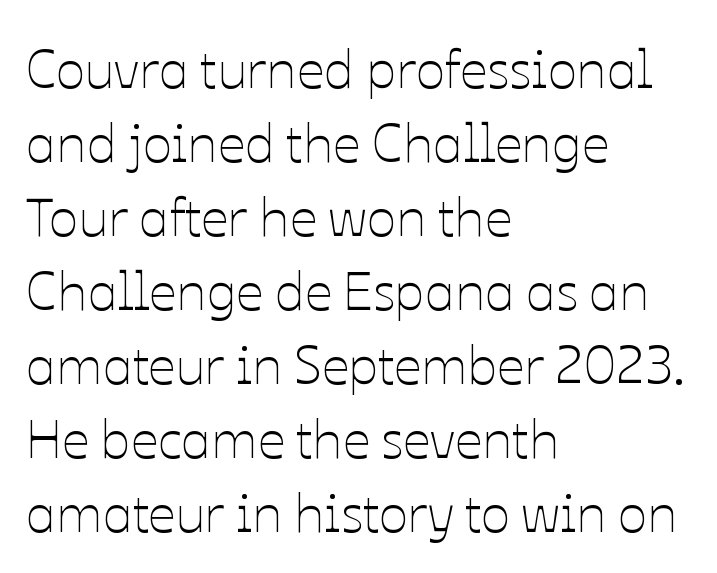
Q: Is the text bold? A: No.
Q: Is the text italic (slanted)? A: No, it is upright.
Q: Is the text underlined? A: No.
Q: How is the paragraph aligned? A: Left-aligned.
Q: Is the spacing between letters normal or unusually wide? A: Normal.
Q: Is the spacing between lines tight, normal or loose? A: Normal.
Q: Width (condensed, normal, or wide)? A: Normal.
Q: Stroke contrast? A: Low.
Q: x-height? A: Medium.
Q: Monospaced? A: No.
